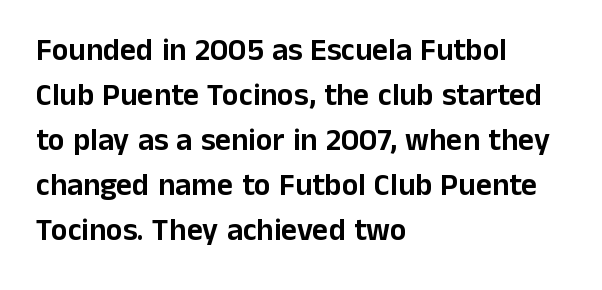
{"serif": "no", "italic": "no", "width": "normal", "stroke_contrast": "low", "x_height": "medium", "monospaced": "no", "underline": "no", "align": "left", "line_spacing": "normal", "line_spacing_ratio": 1.45, "letter_spacing": "normal", "letter_spacing_em": 0.0, "glyph_px": 31}
